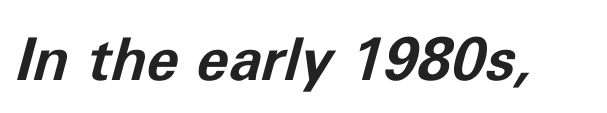
{"italic": "yes", "lean": "right", "slant_degrees": 11, "bold": "yes", "weight": "bold", "width": "normal", "stroke_contrast": "low", "x_height": "medium", "monospaced": "no", "underline": "no", "letter_spacing": "normal", "letter_spacing_em": 0.0, "glyph_px": 59}
